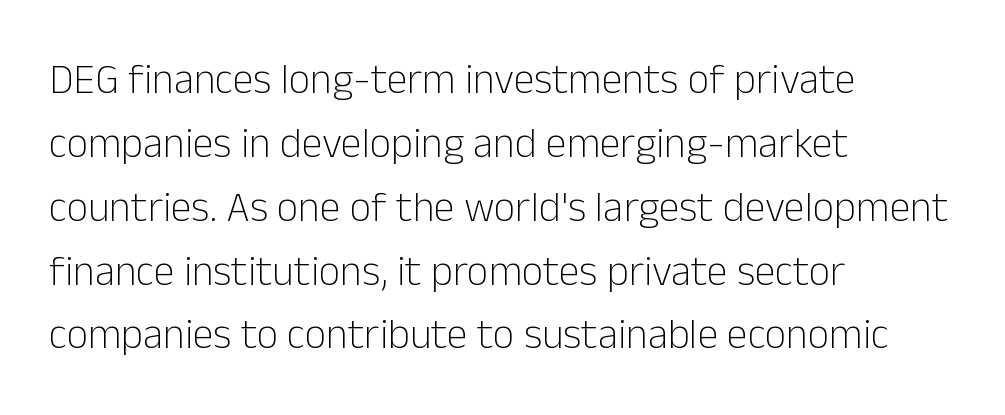
The image shows 42 px light sans-serif type, upright; set left-aligned, normal line spacing (1.52x), normal letter spacing, not underlined; low stroke contrast and a medium x-height.
